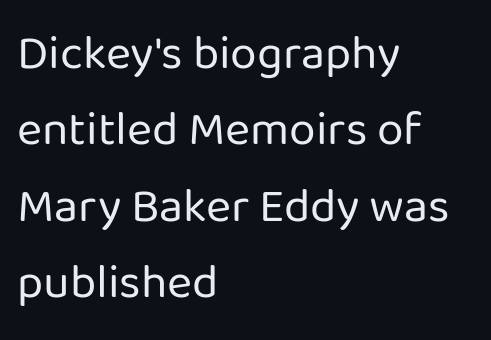
The image shows 48 px regular-weight sans-serif type, upright; set left-aligned, normal line spacing (1.59x), normal letter spacing, not underlined; low stroke contrast and a medium x-height.
